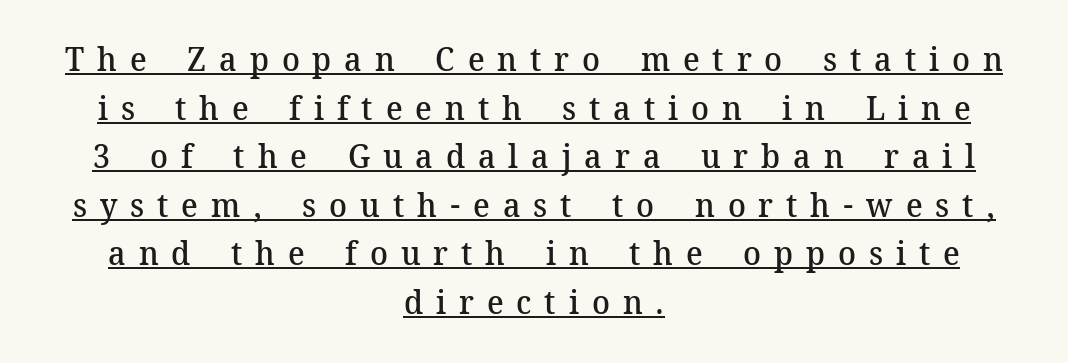
{"serif": "yes", "italic": "no", "bold": "semi", "weight": "semibold", "width": "normal", "stroke_contrast": "medium", "x_height": "medium", "monospaced": "no", "underline": "yes", "align": "center", "line_spacing": "normal", "line_spacing_ratio": 1.47, "letter_spacing": "wide", "letter_spacing_em": 0.39, "glyph_px": 33}
